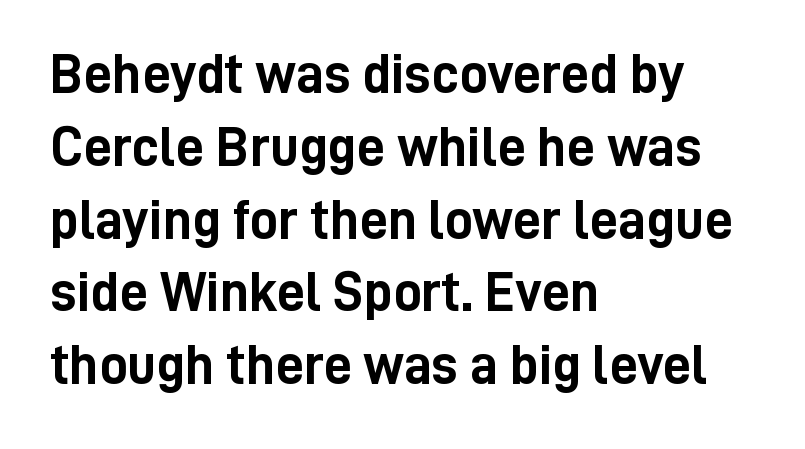
{"serif": "no", "italic": "no", "bold": "yes", "weight": "semibold", "width": "condensed", "stroke_contrast": "low", "x_height": "medium", "monospaced": "no", "underline": "no", "align": "left", "line_spacing": "normal", "line_spacing_ratio": 1.3, "letter_spacing": "normal", "letter_spacing_em": 0.0, "glyph_px": 56}
